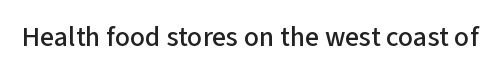
The image shows 28 px sans-serif type, upright; set normal letter spacing, not underlined; low stroke contrast and a medium x-height.
